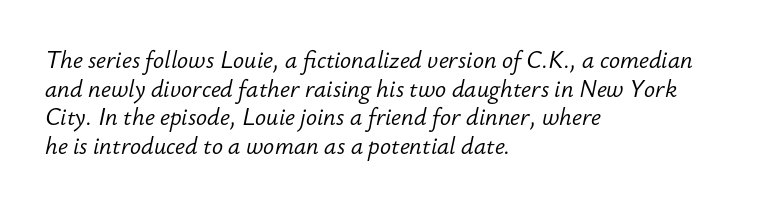
Heft: none added — not bold. Layout note: lines flush left. Students, note that the glyphs here touch the page at normal intervals. The rendering applies a slant to the glyphs. This rendering features lettering with no underline.
